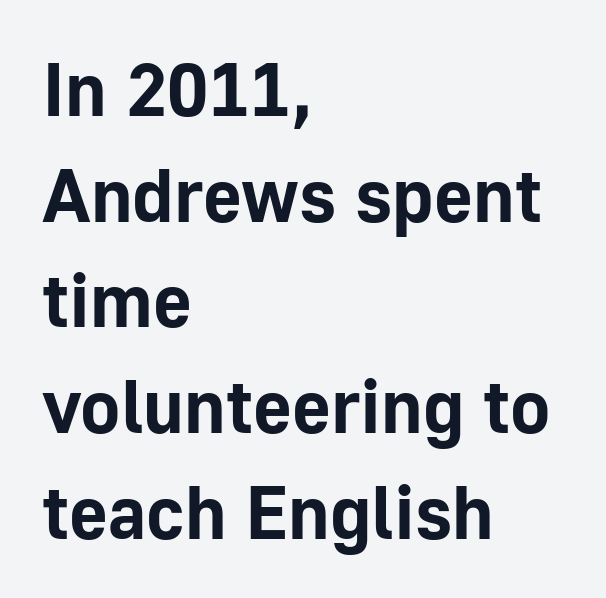
{"serif": "no", "italic": "no", "bold": "yes", "weight": "bold", "width": "normal", "stroke_contrast": "low", "x_height": "medium", "monospaced": "no", "underline": "no", "align": "left", "line_spacing": "normal", "line_spacing_ratio": 1.41, "letter_spacing": "normal", "letter_spacing_em": 0.0, "glyph_px": 75}
